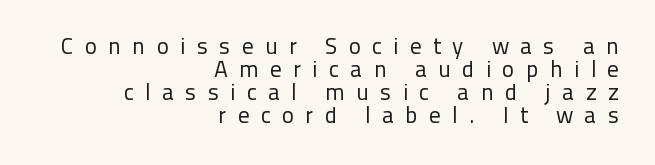
The face used here is rendered with a markedly widened letterfit. Each line ends at the same right margin while the left side varies. Does the leading feel generous? Not at all — it's pinched. Unlike italic type, these characters show no tilt at all. Is the stroke heavy? The answer is a plain regular-or-lighter. Descender tails drop into unmarked territory.
